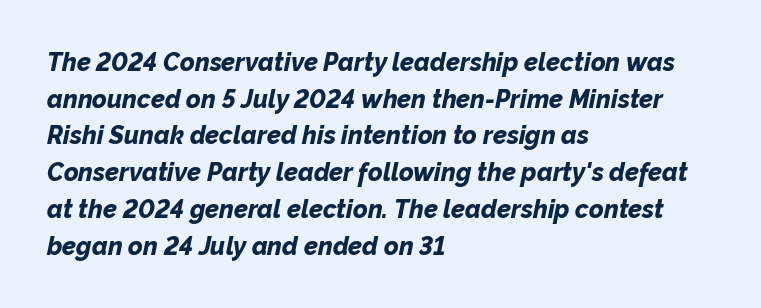
Quick note: underline off. Typeset ragged right — the left edge is the straight one. You can tell it's italic because the verticals aren't actually vertical. This rendering leaves character spacing at its baseline value.
